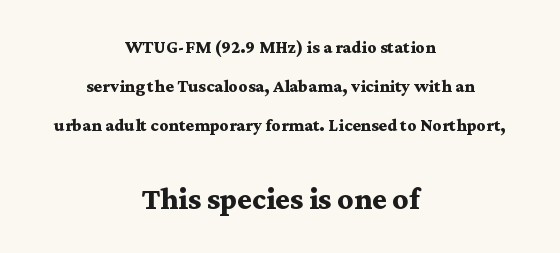
The image shows 31 px bold, wide serif type, upright; set centered, loose line spacing (2.18x), normal letter spacing, not underlined; the second (bottom) block is 1.72x larger; medium stroke contrast and a medium x-height.
